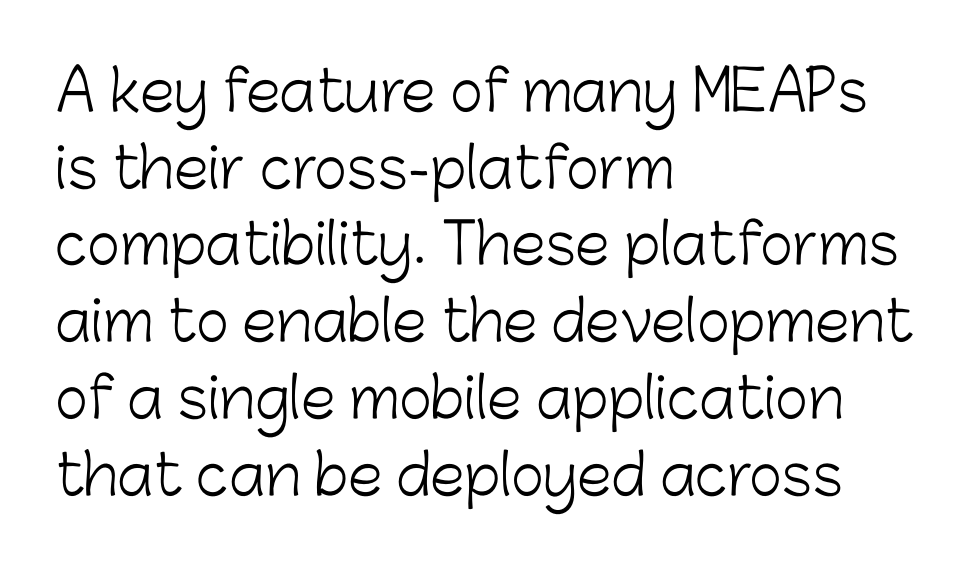
{"serif": "no", "italic": "no", "bold": "no", "weight": "light", "width": "normal", "stroke_contrast": "low", "x_height": "medium", "monospaced": "no", "underline": "no", "align": "left", "line_spacing": "normal", "line_spacing_ratio": 1.37, "letter_spacing": "normal", "letter_spacing_em": 0.0, "glyph_px": 56}
